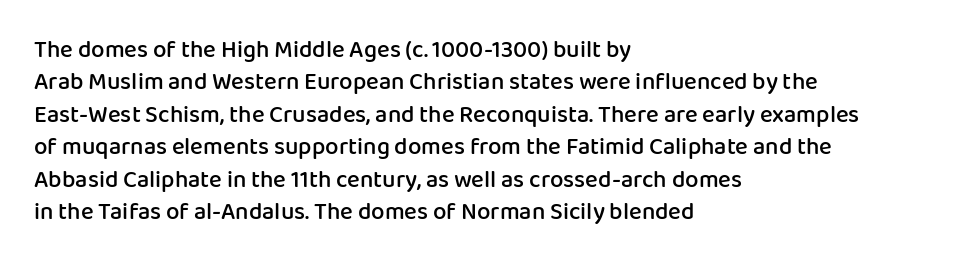
Does the leading feel generous? No, just average. Words float on clear page, feet unadorned. These lines carry some extra weight — a demibold, not a full bold. A classic flush-left, rag-right setting is used for this passage. The letters sit at their default tracking, neither squeezed nor spread.
